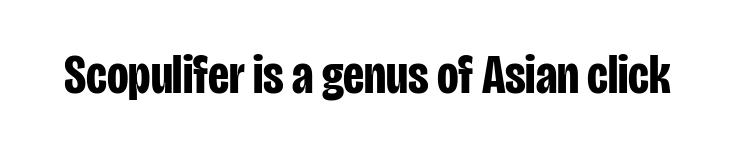
{"serif": "no", "italic": "no", "bold": "yes", "weight": "bold", "width": "condensed", "stroke_contrast": "low", "x_height": "large", "monospaced": "no", "underline": "no", "letter_spacing": "normal", "letter_spacing_em": 0.0, "glyph_px": 56}
